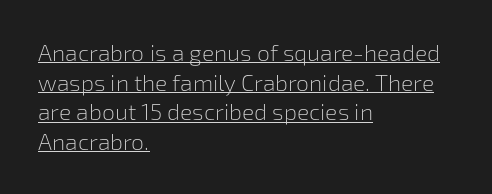
The image shows 23 px text type, upright; set left-aligned, normal line spacing (1.29x), normal letter spacing, underlined.
